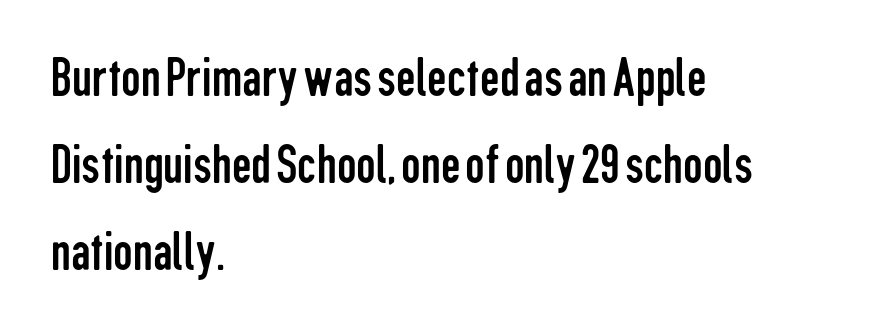
The image shows 55 px regular-weight, condensed sans-serif type, upright; set left-aligned, normal line spacing (1.58x), normal letter spacing, not underlined; low stroke contrast and a medium x-height.
